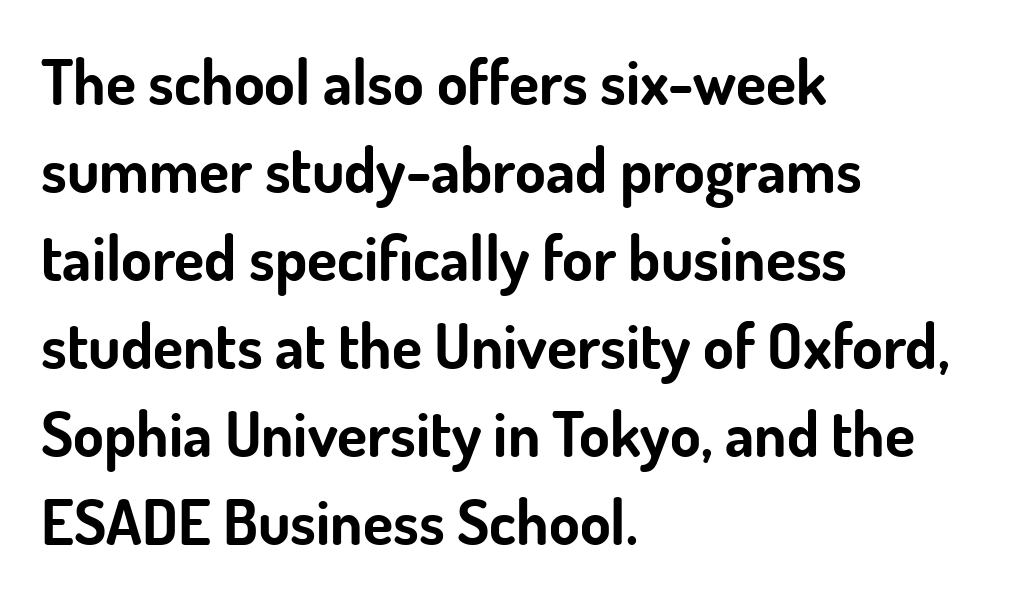
This sample has the flowing, uneven cadence of proportional lettering. The type family on display is of the sans-serif kind. Italic? Not at all — the glyphs are vertical. How heavy is the stroke? Heavy — this is a bold. Descenders hang freely into open space.
